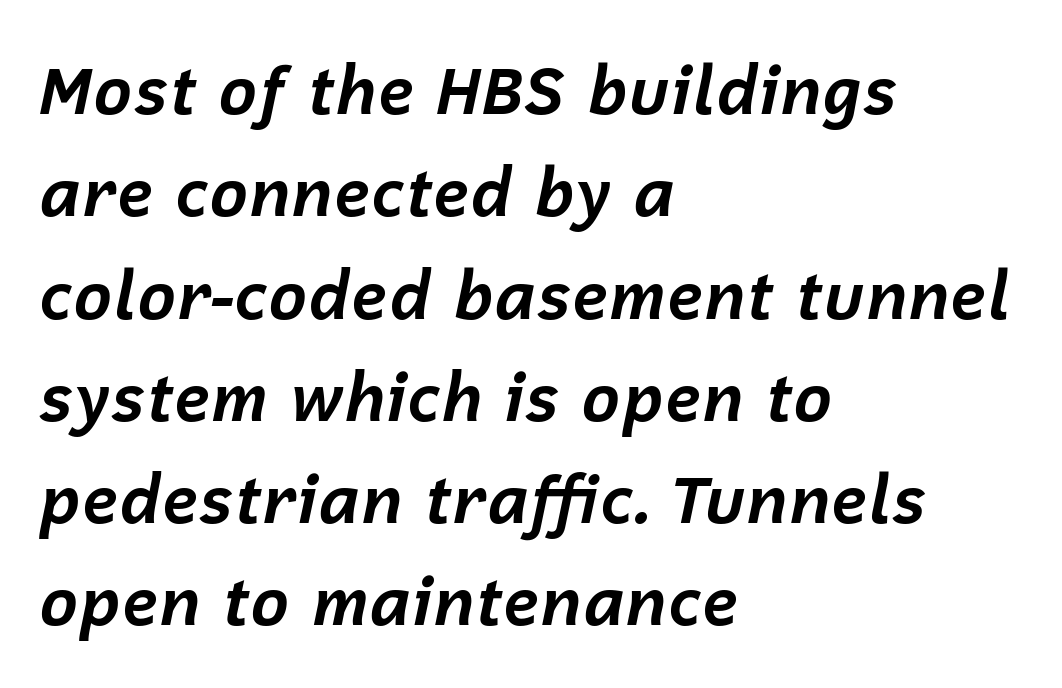
{"italic": "yes", "lean": "right", "slant_degrees": 12, "bold": "yes", "weight": "bold", "width": "normal", "stroke_contrast": "low", "x_height": "medium", "monospaced": "no", "underline": "no", "align": "left", "line_spacing": "normal", "line_spacing_ratio": 1.55, "letter_spacing": "normal", "letter_spacing_em": 0.0, "glyph_px": 66}
